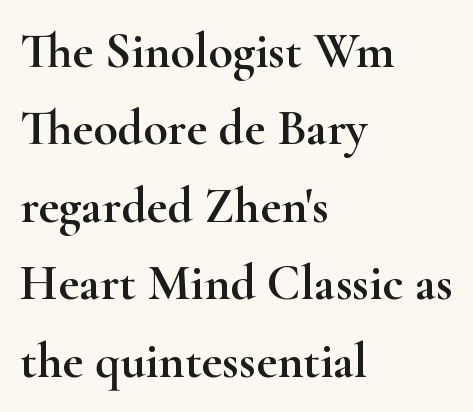
{"serif": "yes", "italic": "no", "width": "wide", "stroke_contrast": "high", "x_height": "small", "monospaced": "no", "underline": "no", "align": "left", "line_spacing": "normal", "line_spacing_ratio": 1.55, "letter_spacing": "normal", "letter_spacing_em": 0.0, "glyph_px": 50}
